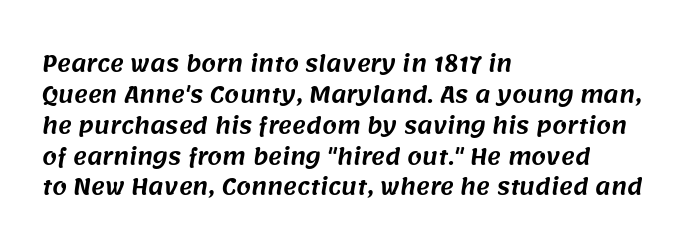
The image shows 21 px text type; set left-aligned, normal line spacing (1.47x), normal letter spacing, not underlined.
